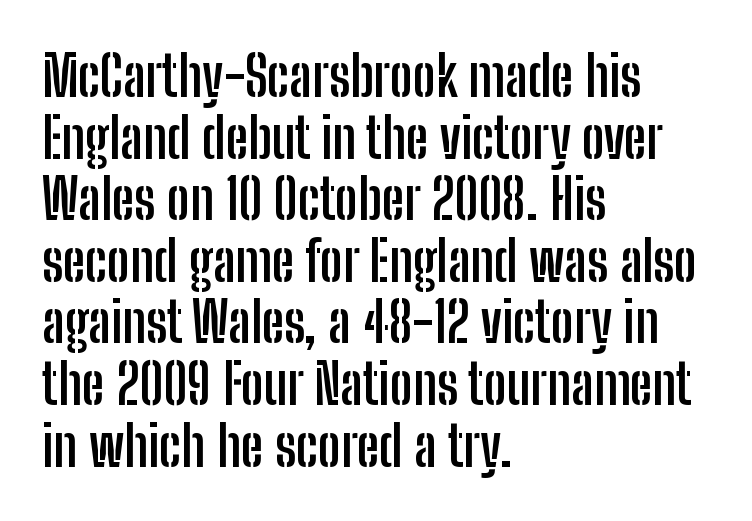
Q: Is the text bold? A: Yes.
Q: Is the text italic (slanted)? A: No, it is upright.
Q: Is the typeface a serif or a sans-serif typeface? A: Sans-serif.
Q: Is the text underlined? A: No.
Q: How is the paragraph aligned? A: Left-aligned.
Q: Is the spacing between letters normal or unusually wide? A: Normal.
Q: Is the spacing between lines tight, normal or loose? A: Tight.
Q: Width (condensed, normal, or wide)? A: Condensed.
Q: Stroke contrast? A: Low.
Q: x-height? A: Medium.
Q: Monospaced? A: No.
